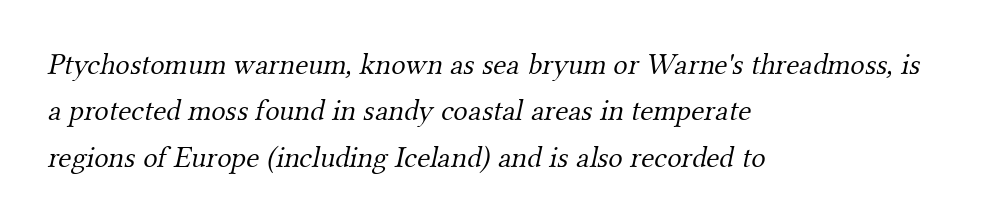
Q: Is the text bold? A: No.
Q: Is the typeface a serif or a sans-serif typeface? A: Serif.
Q: Is the text underlined? A: No.
Q: How is the paragraph aligned? A: Left-aligned.
Q: Is the spacing between letters normal or unusually wide? A: Normal.
Q: Is the spacing between lines tight, normal or loose? A: Normal.
Q: Width (condensed, normal, or wide)? A: Normal.
Q: Stroke contrast? A: Medium.
Q: x-height? A: Small.
Q: Monospaced? A: No.
